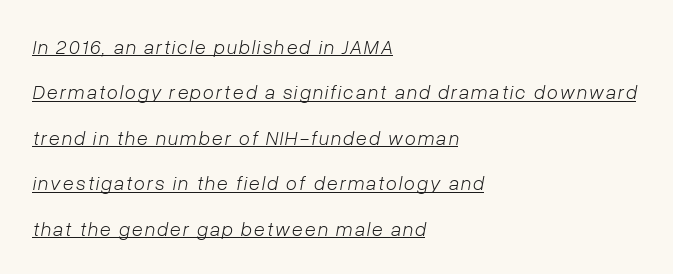
The image shows 20 px text type, italic (leaning right); set left-aligned, loose line spacing (2.27x), underlined.
